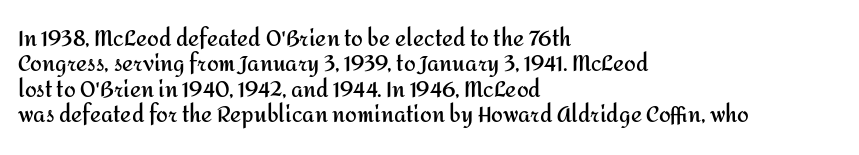
The gaps between neighbouring characters are ordinary and unremarkable. Heavy, bold letterforms. Posture: straight, roman, zero tilt. Caption: multi-line text, flush left, ragged right. Clear beneath every line of the passage.
